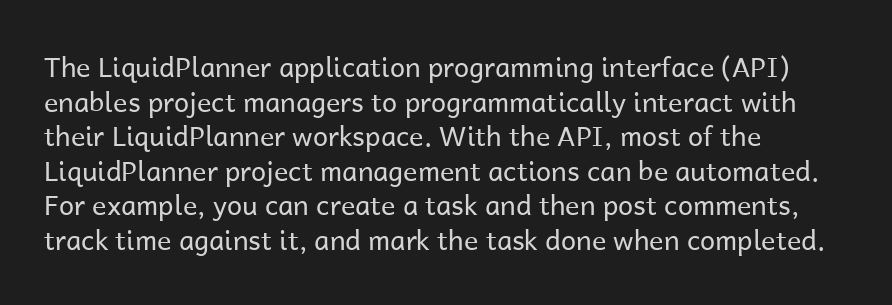
Q: Is the text bold? A: No.
Q: Is the text italic (slanted)? A: No, it is upright.
Q: Is the text underlined? A: No.
Q: How is the paragraph aligned? A: Left-aligned.
Q: Is the spacing between letters normal or unusually wide? A: Normal.
Q: Is the spacing between lines tight, normal or loose? A: Normal.
